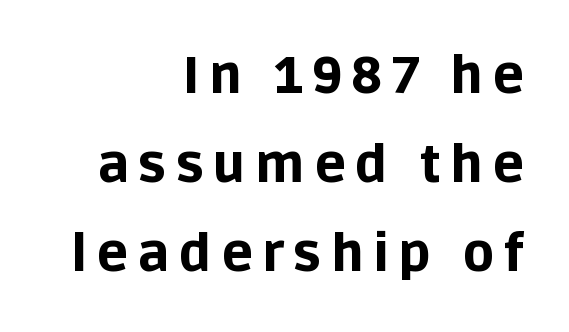
Q: Is the text bold? A: Yes.
Q: Is the text italic (slanted)? A: No, it is upright.
Q: Is the typeface a serif or a sans-serif typeface? A: Sans-serif.
Q: Is the text underlined? A: No.
Q: How is the paragraph aligned? A: Right-aligned.
Q: Width (condensed, normal, or wide)? A: Normal.
Q: Stroke contrast? A: Low.
Q: x-height? A: Large.
Q: Monospaced? A: No.
